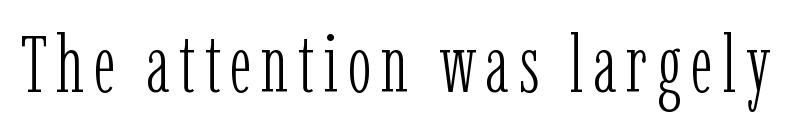
The words here are not underlined. Serifs: yes, visible at the terminals of the letterforms. This sample has the flowing, uneven cadence of proportional lettering. Does the lettering tilt? It doesn't — this is upright.
